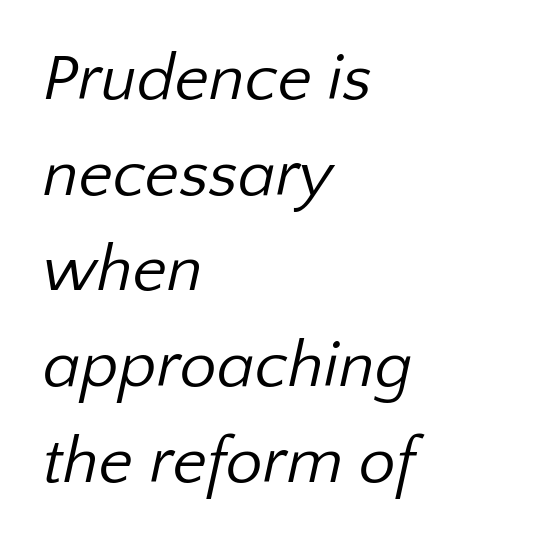
These lines keep a tight, regular rhythm from letter to letter. Honestly, there is no underline to notice here at all. Left-aligned paragraph, ragged on the right. Compared with a typical body face, this is equally light or lighter still.
